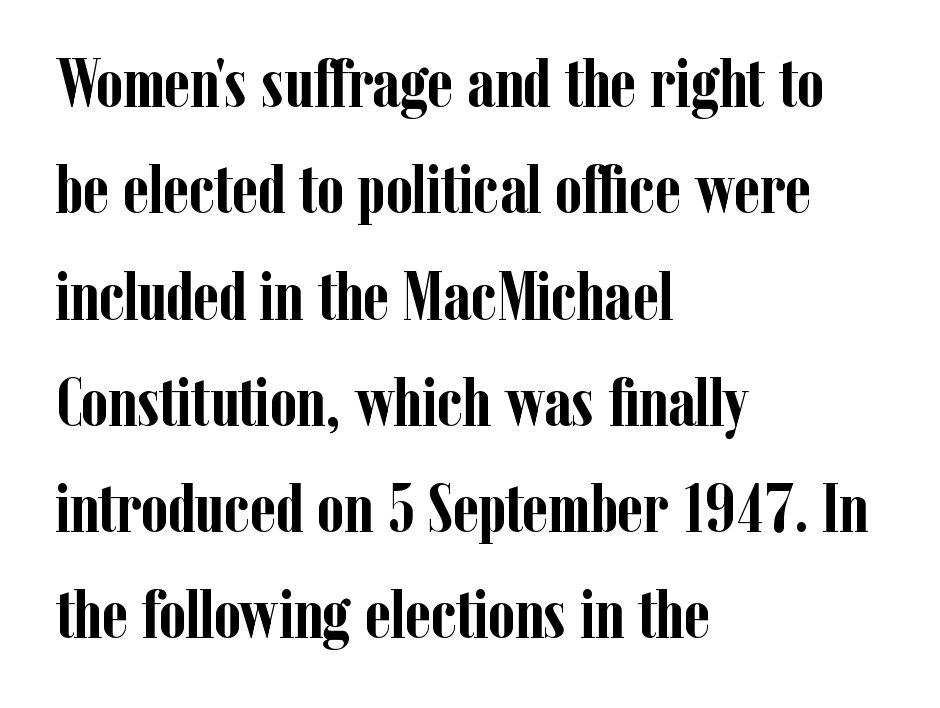
Q: Is the text bold? A: Yes.
Q: Is the text italic (slanted)? A: No, it is upright.
Q: Is the typeface a serif or a sans-serif typeface? A: Serif.
Q: Is the text underlined? A: No.
Q: How is the paragraph aligned? A: Left-aligned.
Q: Is the spacing between letters normal or unusually wide? A: Normal.
Q: Is the spacing between lines tight, normal or loose? A: Normal.
Q: Width (condensed, normal, or wide)? A: Condensed.
Q: Stroke contrast? A: Low.
Q: x-height? A: Medium.
Q: Monospaced? A: No.
